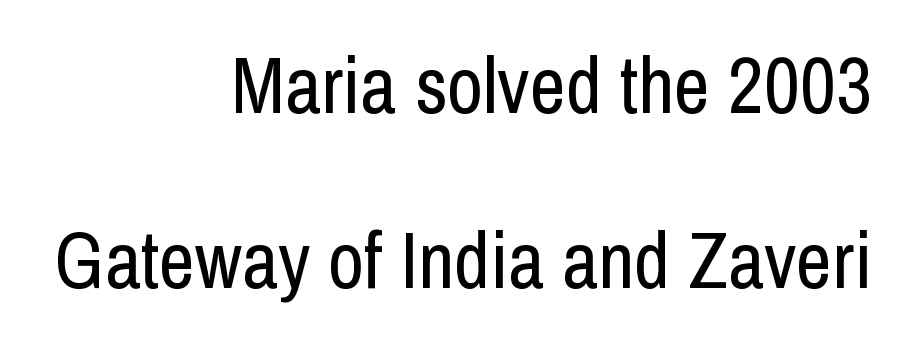
Horizontally, the lines are justified to the trailing edge only. Compared with a typical body face, this is equally light or lighter still. Ascenders rise straight up at ninety degrees. These lines stand farther apart than default settings would place them. Nobody drew a line under any word here.
